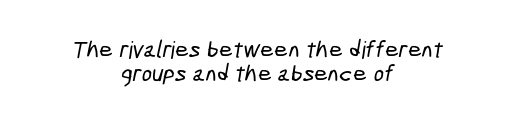
Q: Is the text underlined? A: No.
Q: How is the paragraph aligned? A: Centered.
Q: Is the spacing between letters normal or unusually wide? A: Normal.
Q: Is the spacing between lines tight, normal or loose? A: Tight.
